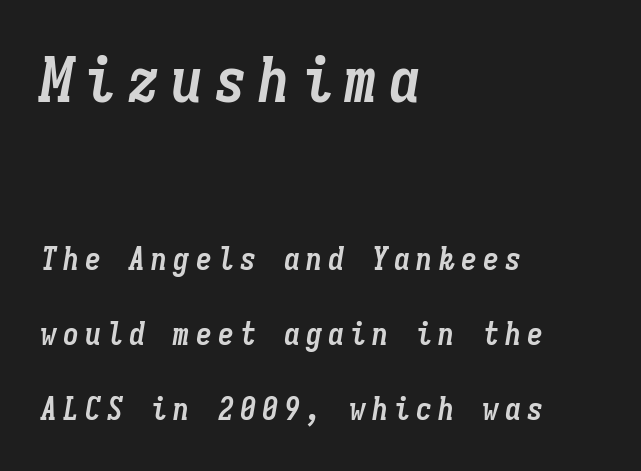
The image shows 63 px semibold, condensed type, italic (leaning right), monospaced; set left-aligned, loose line spacing (2.34x), not underlined; the first (top) block is 1.97x larger; low stroke contrast and a medium x-height.
